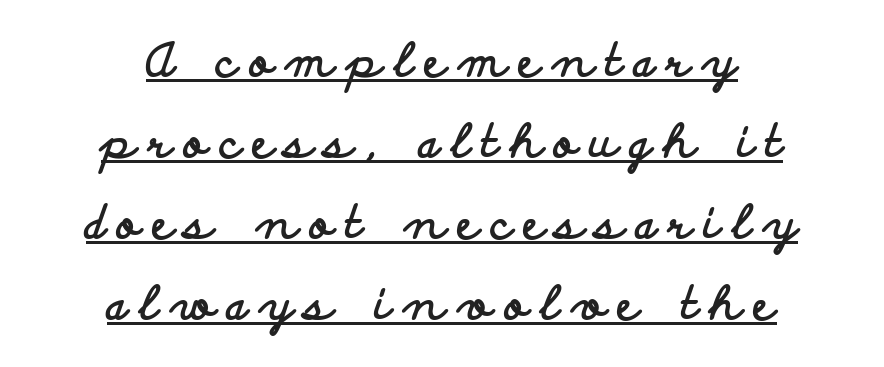
The image shows 46 px bold, wide sans-serif type; set centered, line spacing 1.76x, unusually wide letter spacing (+0.26 em), underlined; low stroke contrast and a small x-height.
